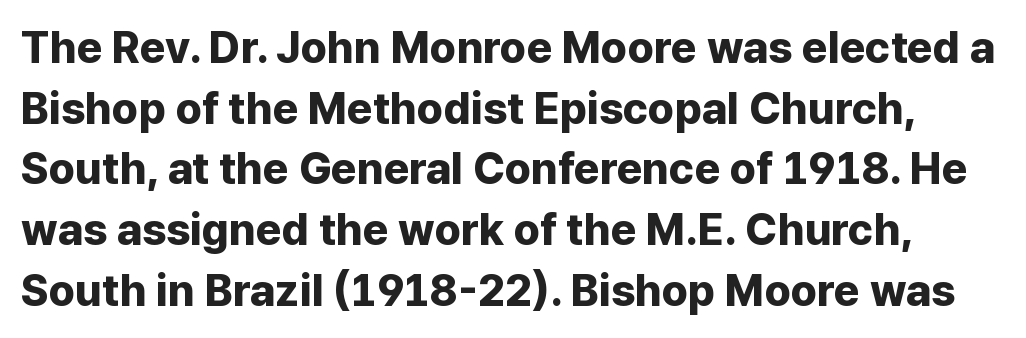
{"serif": "no", "italic": "no", "bold": "yes", "weight": "bold", "width": "normal", "stroke_contrast": "low", "x_height": "medium", "monospaced": "no", "underline": "no", "line_spacing": "normal", "line_spacing_ratio": 1.38, "letter_spacing": "normal", "letter_spacing_em": 0.0, "glyph_px": 44}
